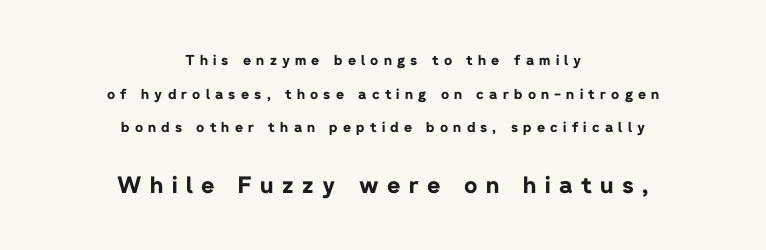
{"italic": "no", "bold": "yes", "underline": "no", "align": "center", "line_spacing": "loose", "line_spacing_ratio": 2.4, "letter_spacing": "wide", "letter_spacing_em": 0.37, "larger_block": "second", "size_ratio": 1.64, "glyph_px": 23}
